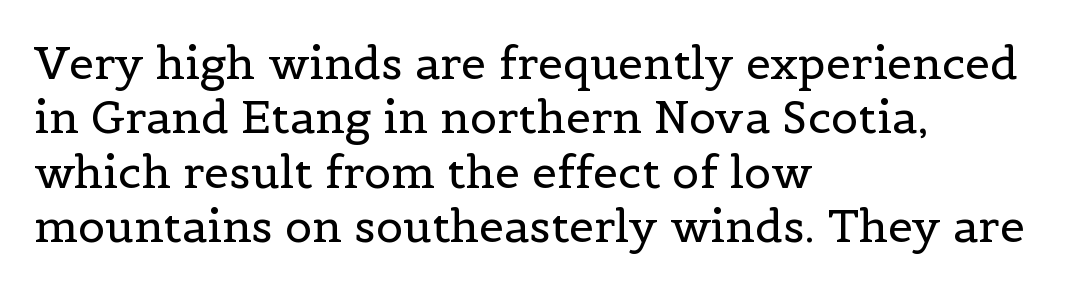
The passage shown is not underscored anywhere. Is there any slant? The stems are plumb. Old-style or modern, the face here clearly has serifs. Short and long lines alike share a common starting point at left. Heaviness? Minimal to ordinary, like unemphasized prose. Looks like regular typesetting: each glyph gets only the width it needs.
